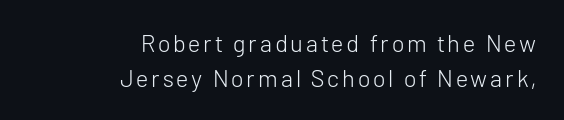
Q: Is the text bold? A: No.
Q: Is the text italic (slanted)? A: No, it is upright.
Q: Is the text underlined? A: No.
Q: How is the paragraph aligned? A: Right-aligned.
Q: Is the spacing between lines tight, normal or loose? A: Normal.
